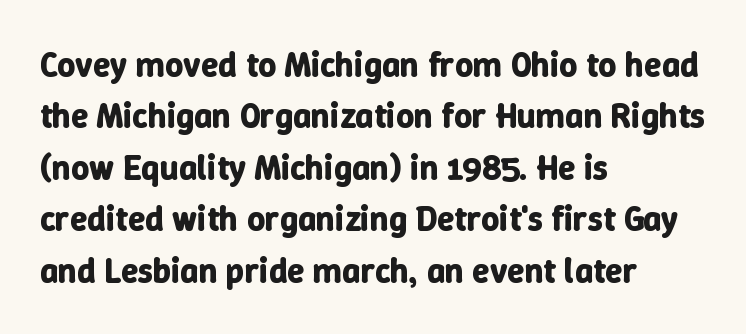
Q: Is the text bold? A: Yes.
Q: Is the text italic (slanted)? A: No, it is upright.
Q: Is the text underlined? A: No.
Q: How is the paragraph aligned? A: Left-aligned.
Q: Is the spacing between letters normal or unusually wide? A: Normal.
Q: Is the spacing between lines tight, normal or loose? A: Normal.
Q: Width (condensed, normal, or wide)? A: Normal.
Q: Stroke contrast? A: Low.
Q: x-height? A: Medium.
Q: Monospaced? A: No.
